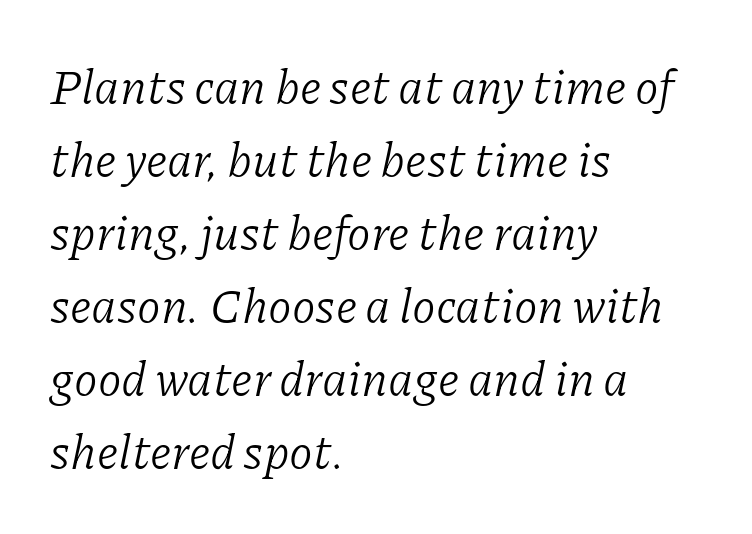
{"serif": "yes", "italic": "yes", "lean": "right", "slant_degrees": 11, "bold": "no", "weight": "light", "width": "normal", "stroke_contrast": "low", "x_height": "medium", "monospaced": "no", "underline": "no", "align": "left", "line_spacing": "normal", "line_spacing_ratio": 1.52, "letter_spacing": "normal", "letter_spacing_em": 0.0, "glyph_px": 48}
